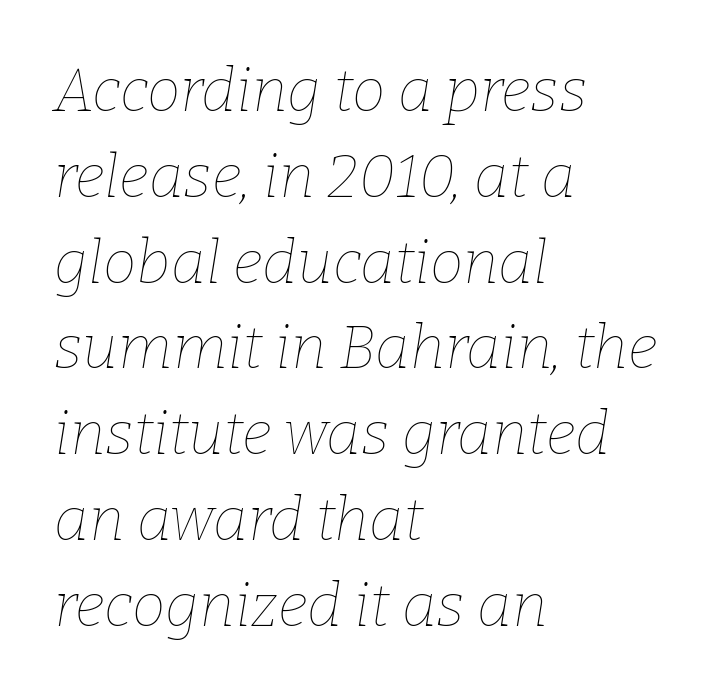
{"italic": "yes", "lean": "right", "slant_degrees": 9, "bold": "no", "weight": "thin", "width": "normal", "stroke_contrast": "low", "x_height": "medium", "monospaced": "no", "underline": "no", "align": "left", "line_spacing": "normal", "line_spacing_ratio": 1.43, "letter_spacing": "normal", "letter_spacing_em": 0.0, "glyph_px": 60}
